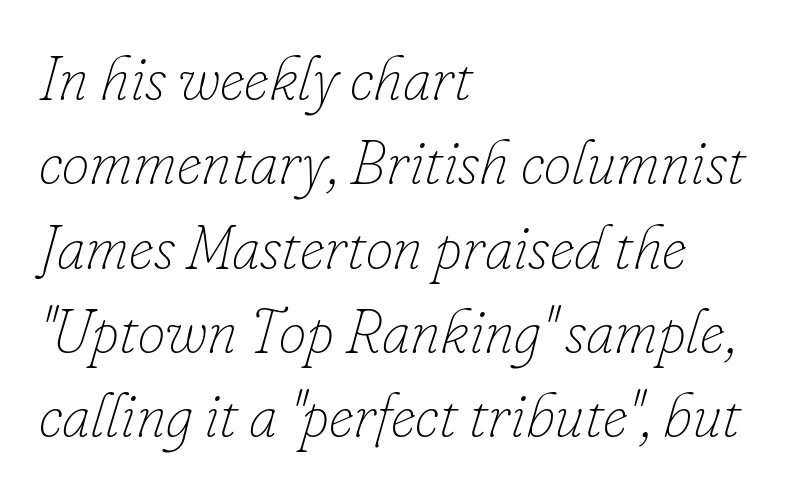
This sample uses an oblique cut, with every glyph tilted off the vertical. Any mark beneath the type? The region is blank. The rendering uses natural spacing where letterforms have individual widths. The rendering keeps characters at their native spacing.
